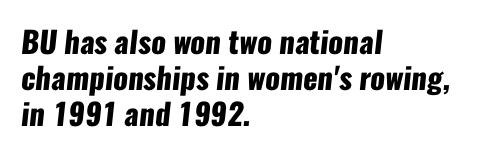
The image shows 30 px heavy, condensed sans-serif type; set left-aligned, line spacing 1.2x, normal letter spacing, not underlined; low stroke contrast and a medium x-height.
